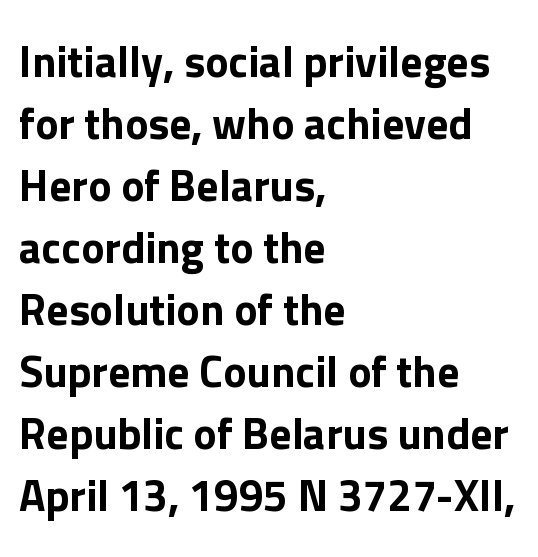
Students, note that the glyphs here touch the page at normal intervals. This is roman type, the default non-slanted kind. The designer left line spacing at the default. Each letter keeps its own natural width here, so spacing adapts to shape. The characters display no serif detailing; their extremities are plain.
